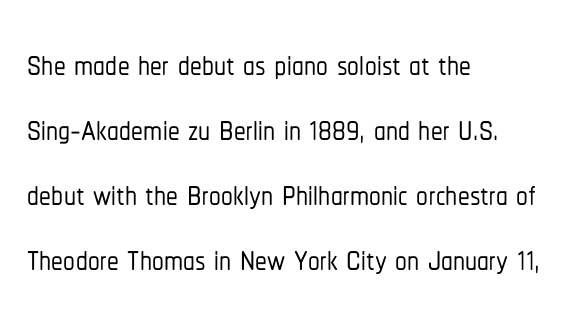
Unmarked baselines from the first word to the last. Between one letter and the next there's only the usual sliver of space. Do the characters align in a grid? No, the font is proportional. Evenly set lines give the paragraph a standard silhouette. The characters display no serif detailing; their extremities are plain.
